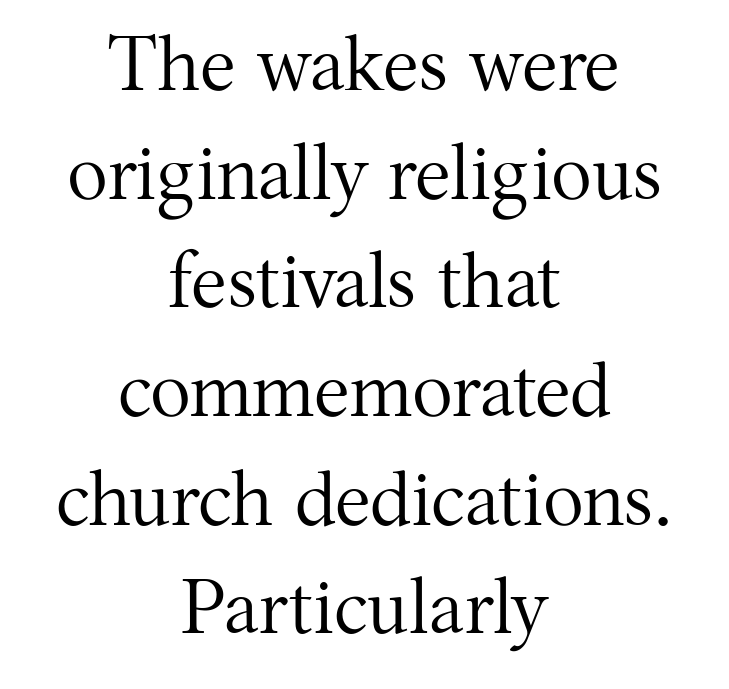
The image shows 76 px regular-weight serif type, upright; set centered, normal line spacing (1.43x), normal letter spacing, not underlined; medium stroke contrast and a medium x-height.
